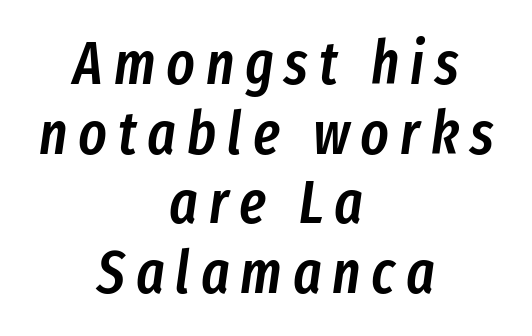
Is the type bold? Partly — it's a semibold, heavier than regular but not fully bold. The face used here has a pronounced slope to its letters. The letters advance in unequal steps, a hallmark of proportional type. In CSS terms this would be text-align: center.
